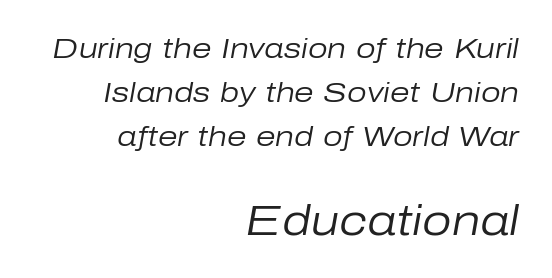
The image shows 42 px regular-weight type, italic (leaning right); set right-aligned, normal line spacing (1.57x), normal letter spacing, not underlined; the second (bottom) block is 1.5x larger; low stroke contrast and a medium x-height.
